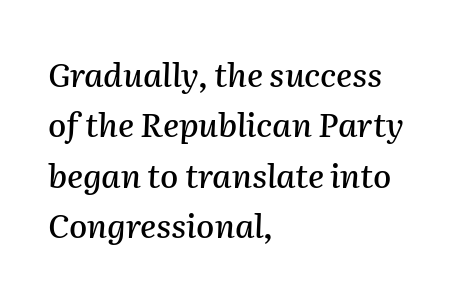
Q: Is the text italic (slanted)? A: Yes, it leans right by about 2 degrees.
Q: Is the text underlined? A: No.
Q: How is the paragraph aligned? A: Left-aligned.
Q: Is the spacing between letters normal or unusually wide? A: Normal.
Q: Is the spacing between lines tight, normal or loose? A: Normal.
Q: Width (condensed, normal, or wide)? A: Normal.
Q: Stroke contrast? A: Medium.
Q: x-height? A: Medium.
Q: Monospaced? A: No.
